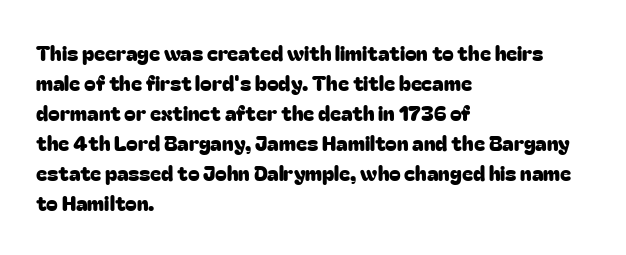
The gaps between neighbouring characters are ordinary and unremarkable. This rendering uses left alignment, leaving the right contour irregular. Horizontal bands of white between lines are of average thickness. The strip under each line holds only bare page. It's the straight-up-and-down kind of type.
